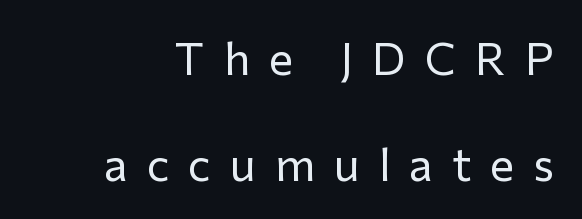
Spacing verdict: proportional, widths tailored to each character. If you drew a line through each stem, it would be perfectly vertical. Examine the stroke ends and you'll find no serifs. The letterforms stand isolated, each surrounded by extra space. Each new line begins a long way beneath the previous one.
